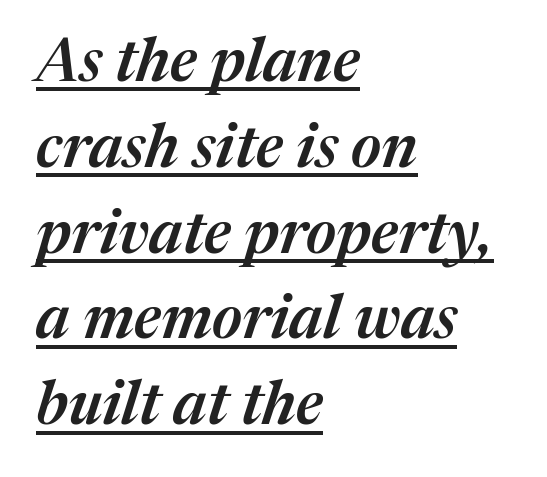
The image shows 60 px semibold type, italic (leaning right); set left-aligned, normal line spacing (1.43x), normal letter spacing, underlined; medium stroke contrast and a medium x-height.
